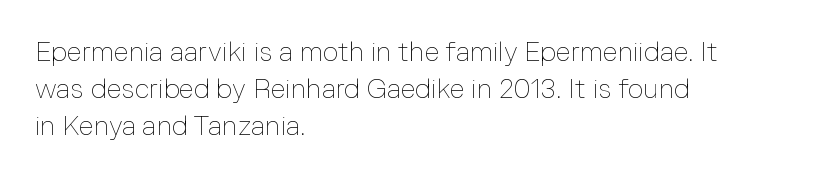
{"italic": "no", "bold": "no", "underline": "no", "align": "left", "line_spacing": "normal", "line_spacing_ratio": 1.37, "letter_spacing": "normal", "letter_spacing_em": 0.0, "glyph_px": 27}
